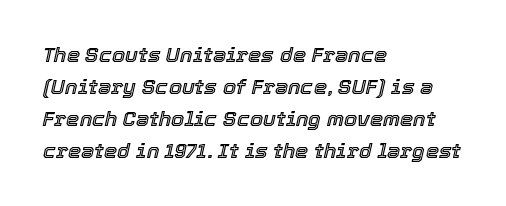
The image shows 21 px text type, italic (leaning right); set left-aligned, normal line spacing (1.52x), normal letter spacing, not underlined.
